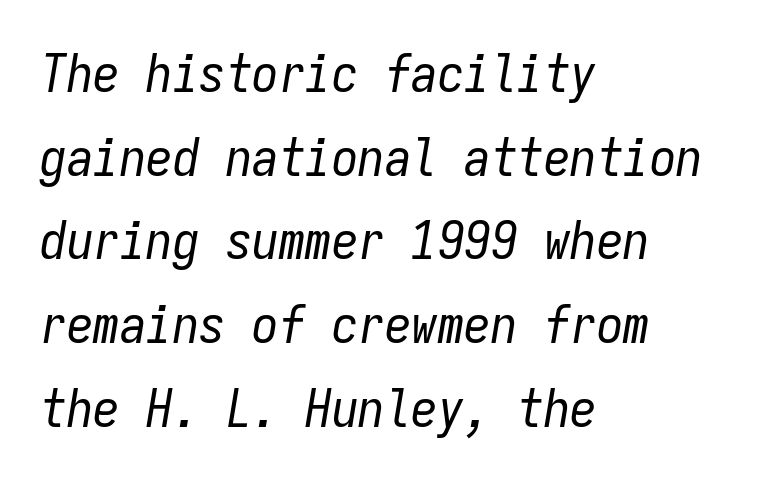
The image shows 53 px regular-weight, condensed type, italic (leaning right), monospaced; set left-aligned, normal line spacing (1.58x), normal letter spacing, not underlined; low stroke contrast and a medium x-height.
